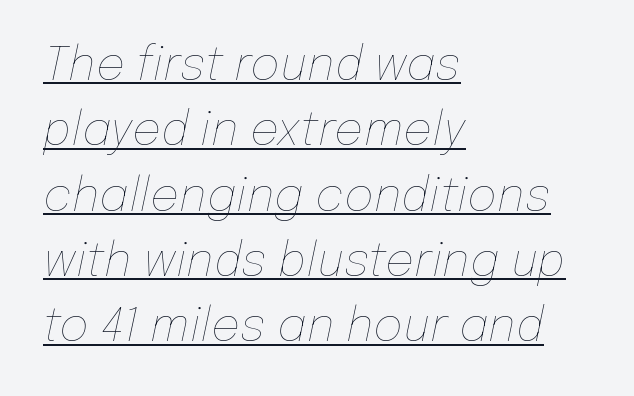
Is the letter spacing exaggerated? No — it looks like the ordinary default. Observe the lean: these are italic letterforms. You could not count columns in this text — the font is proportionally spaced. If you measured baseline to baseline, you'd find a middling distance.
